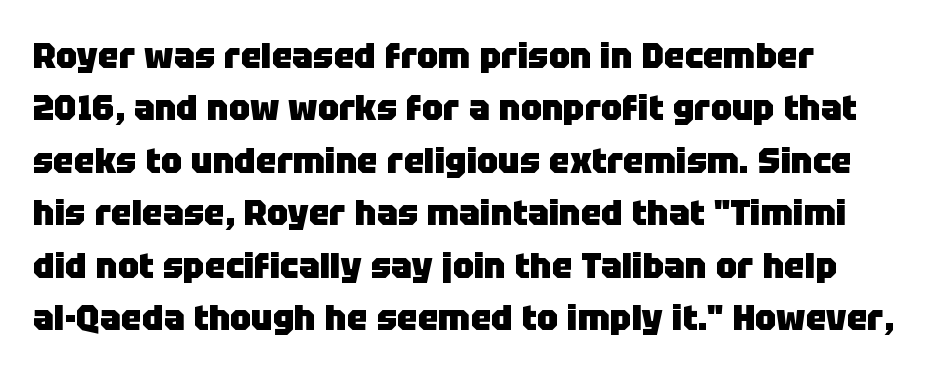
Q: Is the text bold? A: Yes.
Q: Is the text italic (slanted)? A: No, it is upright.
Q: Is the typeface a serif or a sans-serif typeface? A: Sans-serif.
Q: Is the text underlined? A: No.
Q: How is the paragraph aligned? A: Left-aligned.
Q: Is the spacing between letters normal or unusually wide? A: Normal.
Q: Is the spacing between lines tight, normal or loose? A: Normal.
Q: Width (condensed, normal, or wide)? A: Normal.
Q: Stroke contrast? A: Low.
Q: x-height? A: Large.
Q: Monospaced? A: No.
